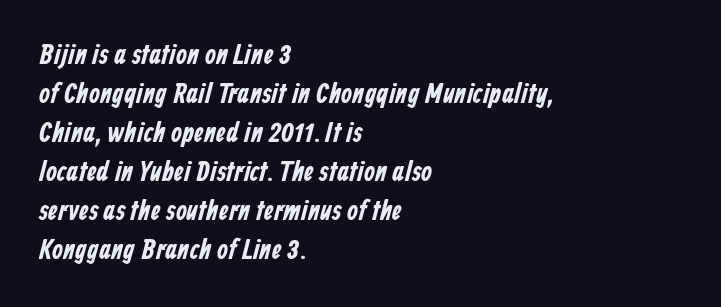
The image shows 28 px condensed sans-serif type; set left-aligned, normal line spacing (1.39x), normal letter spacing, not underlined; low stroke contrast and a medium x-height.
